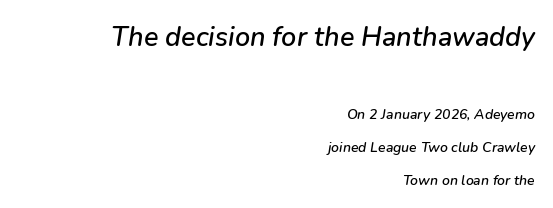
Q: Is the text italic (slanted)? A: Yes, it leans right by about 9 degrees.
Q: Is the text underlined? A: No.
Q: How is the paragraph aligned? A: Right-aligned.
Q: Is the spacing between letters normal or unusually wide? A: Normal.
Q: Is the spacing between lines tight, normal or loose? A: Loose.
Q: Which block of text is set in a larger size, the first (top) or the second (bottom)? A: The first (top) one.
